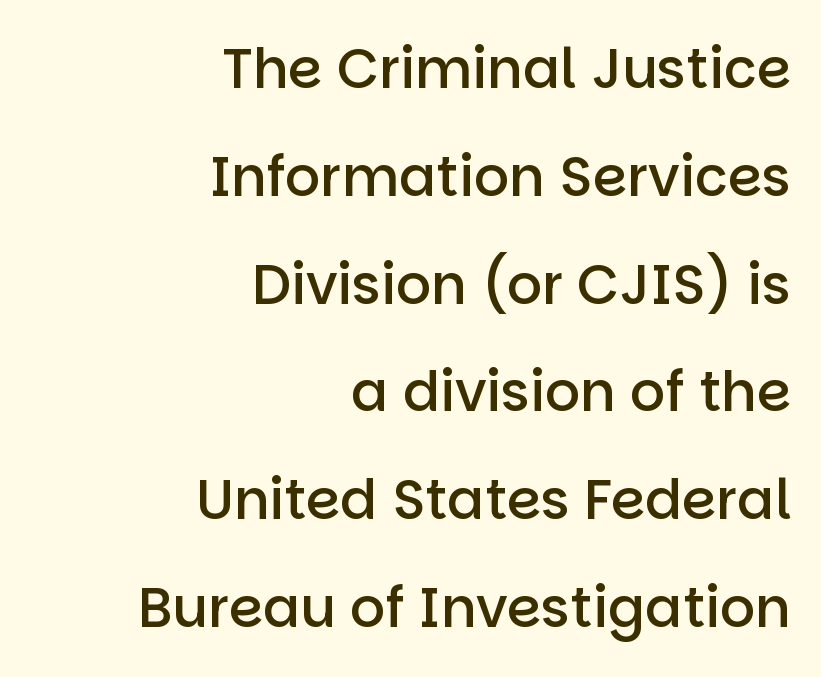
Q: Is the text bold? A: Semi-bold.
Q: Is the text italic (slanted)? A: No, it is upright.
Q: Is the typeface a serif or a sans-serif typeface? A: Sans-serif.
Q: Is the text underlined? A: No.
Q: How is the paragraph aligned? A: Right-aligned.
Q: Is the spacing between letters normal or unusually wide? A: Normal.
Q: Is the spacing between lines tight, normal or loose? A: Loose.
Q: Width (condensed, normal, or wide)? A: Normal.
Q: Stroke contrast? A: Low.
Q: x-height? A: Large.
Q: Monospaced? A: No.
